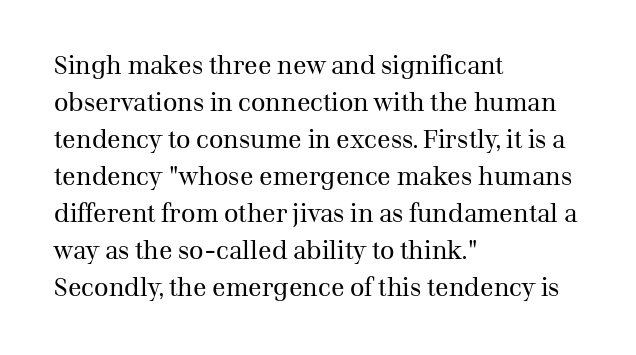
Q: Is the text bold? A: No.
Q: Is the text italic (slanted)? A: No, it is upright.
Q: Is the text underlined? A: No.
Q: How is the paragraph aligned? A: Left-aligned.
Q: Is the spacing between letters normal or unusually wide? A: Normal.
Q: Is the spacing between lines tight, normal or loose? A: Normal.
